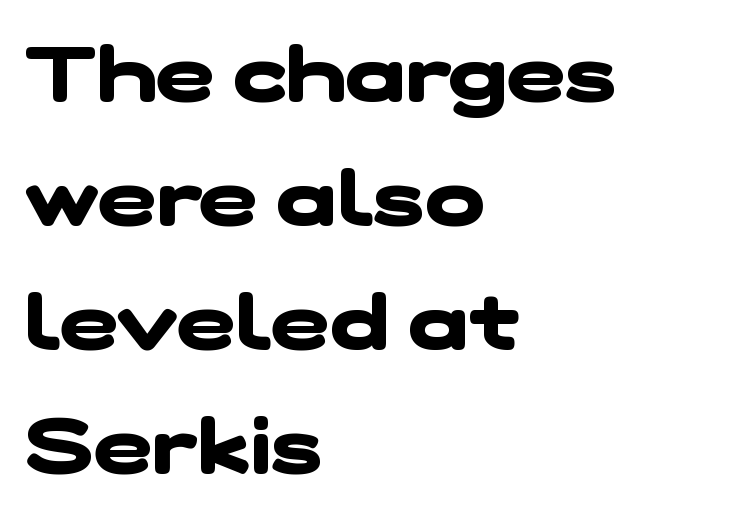
A classic flush-left, rag-right setting is used for this passage. Tracking here is standard; glyphs follow each other at the usual distance. Plenty of ink on the page — the face is bold. The typeface chosen for these lines omits serifs.
